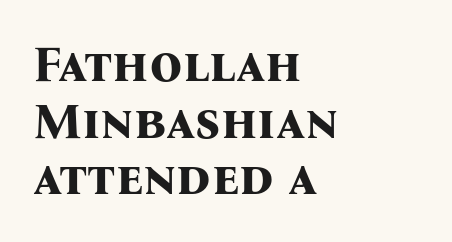
A full-strength bold gives these letters their thick strokes. Do the characters align in a grid? No, the font is proportional. Horizontal bands of white between lines are thin slivers. The type family on display is of the serif kind. The gap between lines stays unmarked. Compared with a centered layout, this one pins lines to the left instead.
